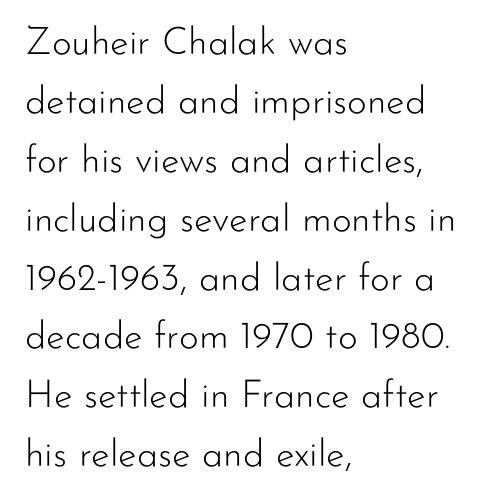
The image shows 38 px light sans-serif type, upright; set left-aligned, normal line spacing (1.55x), normal letter spacing, not underlined; low stroke contrast and a small x-height.
